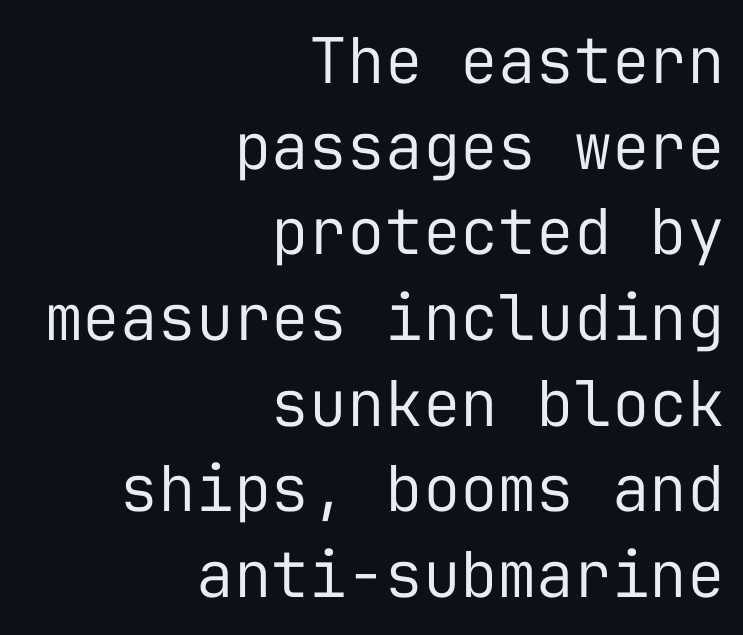
Leftover space on each line is placed entirely before the opening word. Is this a sans? Yes — the strokes have no serifs. If you drew a line through each stem, it would be perfectly vertical. Stem width sits at or under what a default text font uses. The face used here is rendered with its standard letterfit. The foot of each line stays bare and open.
